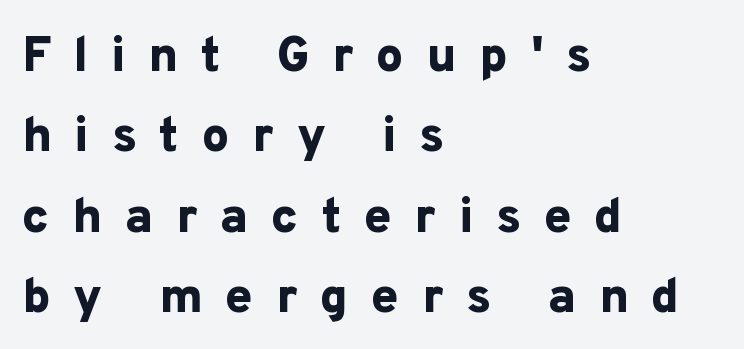
Q: Is the text bold? A: Yes.
Q: Is the text italic (slanted)? A: No, it is upright.
Q: Is the typeface a serif or a sans-serif typeface? A: Sans-serif.
Q: Is the text underlined? A: No.
Q: How is the paragraph aligned? A: Left-aligned.
Q: Is the spacing between letters normal or unusually wide? A: Unusually wide.
Q: Is the spacing between lines tight, normal or loose? A: Normal.
Q: Width (condensed, normal, or wide)? A: Normal.
Q: Stroke contrast? A: Low.
Q: x-height? A: Medium.
Q: Monospaced? A: No.
